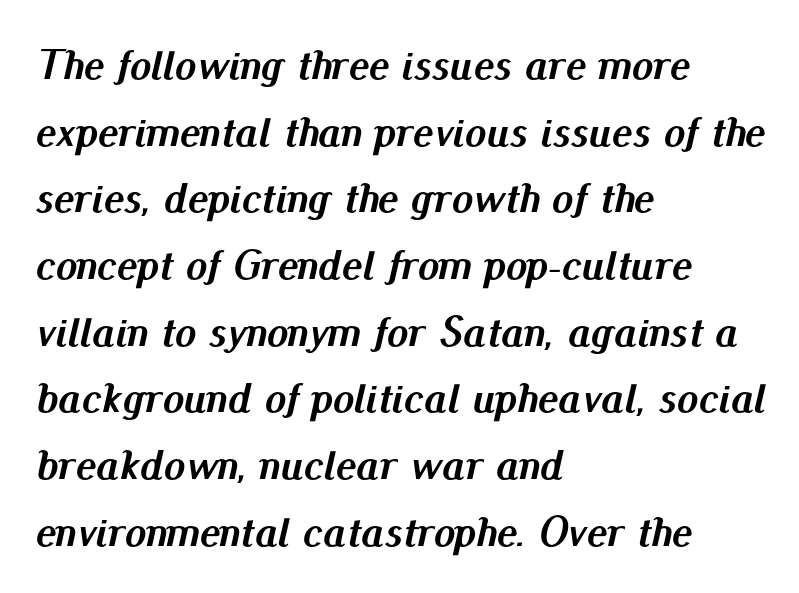
The rendering uses natural spacing where letterforms have individual widths. Compared with ordinary roman type, these characters are visibly tilted. The passage shown is not underscored anywhere. The font is running at its bold setting. Notice how the passage keeps a crisp vertical edge on the left only.
